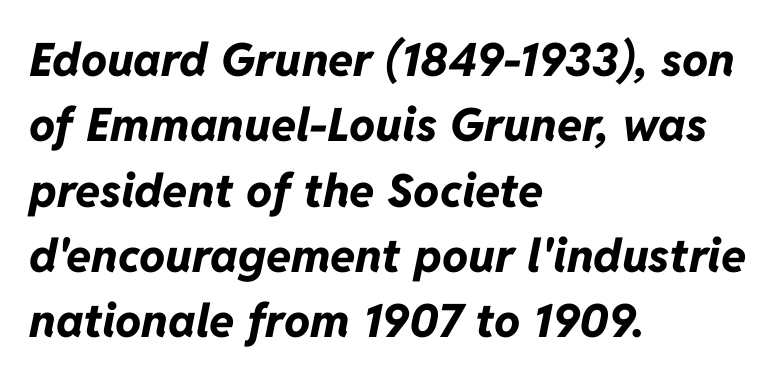
Italic? Definitely — the glyphs are oblique. Check under the words: just untouched page. Each letter keeps its own natural width here, so spacing adapts to shape. Notice how thick the strokes are: this is what a full bold looks like. Tracking value appears to be zero — textbook default spacing.
